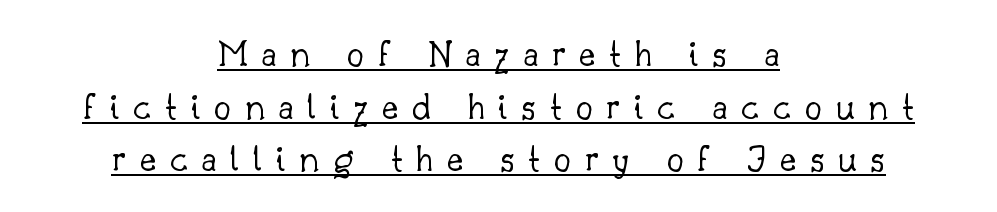
The typeface has the unassuming heft of standard copy or less. The vertical gap from one line to the next is medium. Short note: letters widely spaced.
